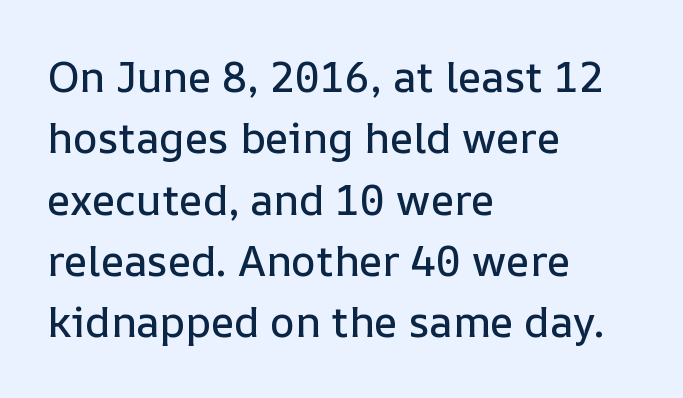
Q: Is the text italic (slanted)? A: No, it is upright.
Q: Is the text underlined? A: No.
Q: How is the paragraph aligned? A: Left-aligned.
Q: Is the spacing between letters normal or unusually wide? A: Normal.
Q: Is the spacing between lines tight, normal or loose? A: Normal.
Q: Width (condensed, normal, or wide)? A: Normal.
Q: Stroke contrast? A: Low.
Q: x-height? A: Medium.
Q: Monospaced? A: No.
